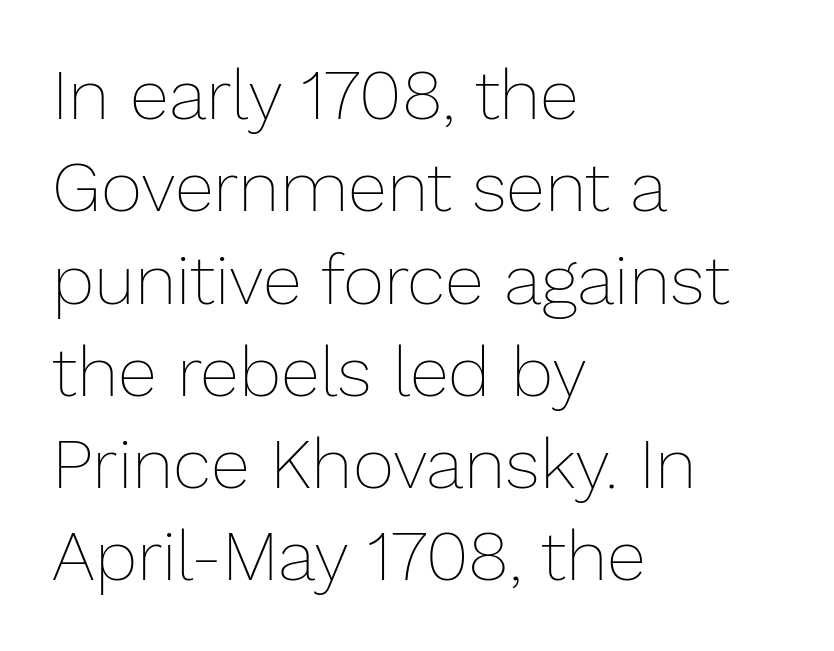
The image shows 71 px thin type, upright; set left-aligned, normal line spacing (1.3x), normal letter spacing, not underlined; low stroke contrast and a medium x-height.
